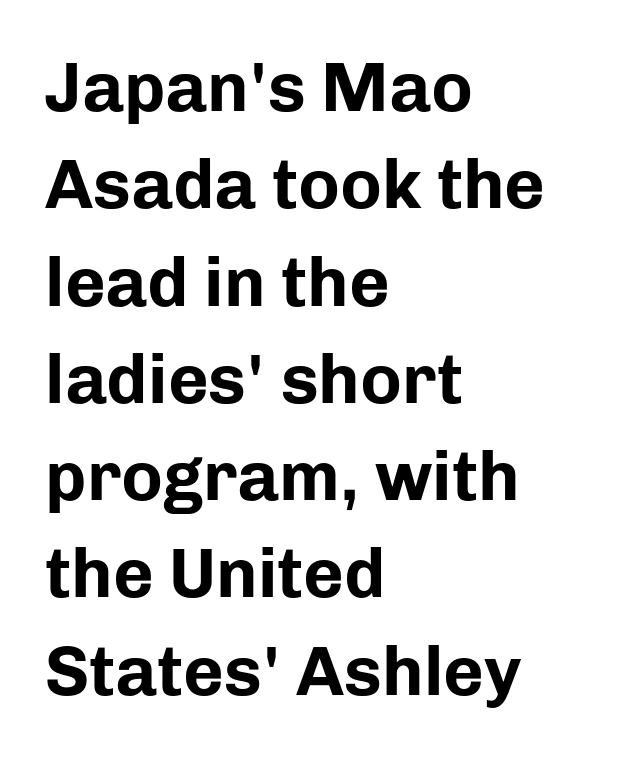
The image shows 70 px bold sans-serif type, upright; set left-aligned, normal line spacing (1.39x), normal letter spacing, not underlined; low stroke contrast and a medium x-height.
